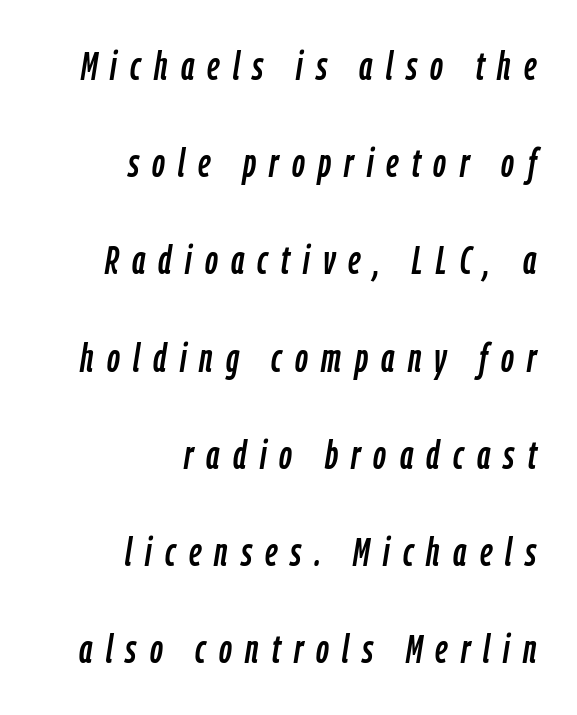
Q: Is the text italic (slanted)? A: Yes, it leans right by about 9 degrees.
Q: Is the text underlined? A: No.
Q: How is the paragraph aligned? A: Right-aligned.
Q: Is the spacing between letters normal or unusually wide? A: Unusually wide.
Q: Is the spacing between lines tight, normal or loose? A: Loose.
Q: Width (condensed, normal, or wide)? A: Condensed.
Q: Stroke contrast? A: Low.
Q: x-height? A: Medium.
Q: Monospaced? A: No.
